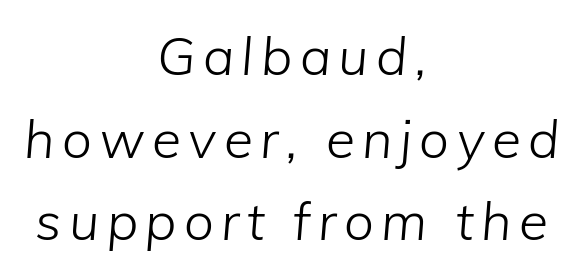
Q: Is the text bold? A: No.
Q: Is the text italic (slanted)? A: Yes, it leans right by about 5 degrees.
Q: Is the text underlined? A: No.
Q: How is the paragraph aligned? A: Centered.
Q: Is the spacing between lines tight, normal or loose? A: Normal.
Q: Width (condensed, normal, or wide)? A: Normal.
Q: Stroke contrast? A: Low.
Q: x-height? A: Medium.
Q: Monospaced? A: No.
